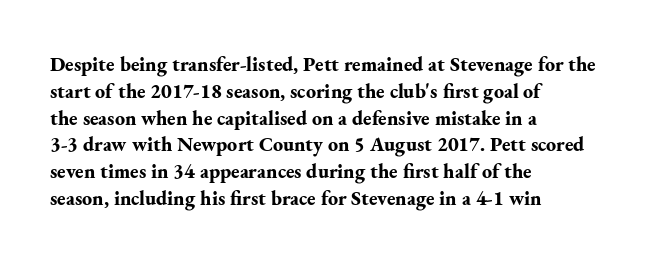
The image shows 20 px bold type, upright; set left-aligned, normal line spacing (1.34x), normal letter spacing, not underlined.
